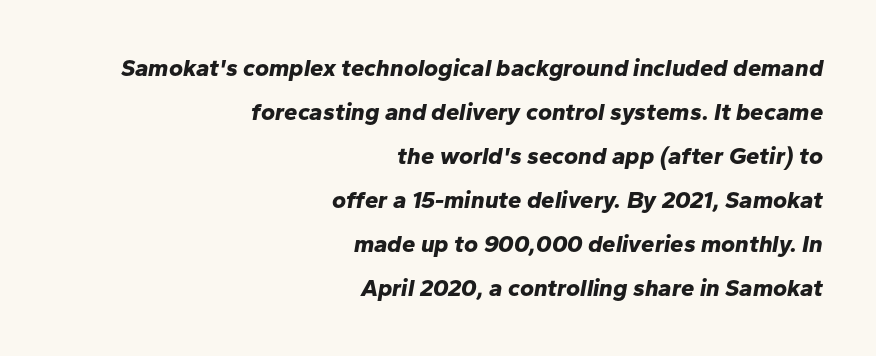
Horizontally, the lines are justified to the trailing edge only. Does extra space separate the letters? No, they use regular spacing. Quick note: underline off. Emphasis by weight is at full strength: bold.
